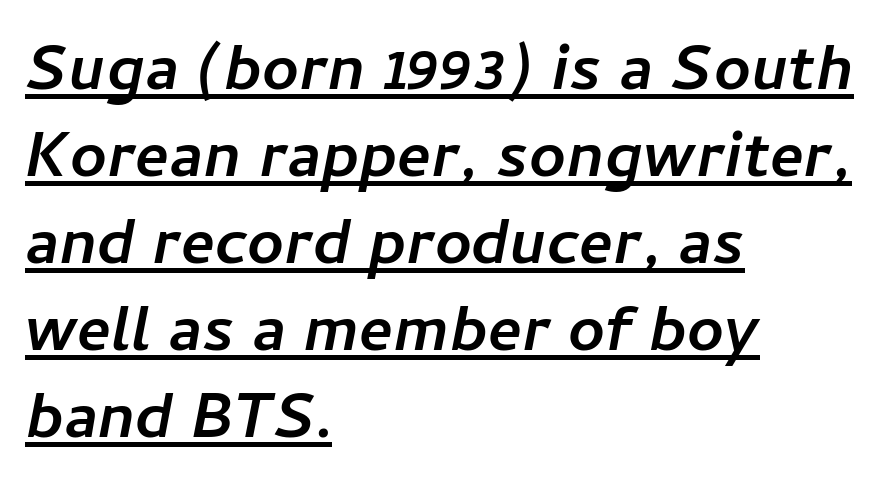
The image shows 64 px semibold type, italic (leaning right); set left-aligned, normal line spacing (1.36x), normal letter spacing, underlined; low stroke contrast and a medium x-height.
